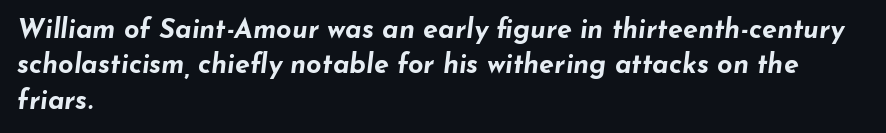
{"italic": "yes", "lean": "right", "slant_degrees": 7, "bold": "yes", "underline": "no", "align": "left", "line_spacing": "normal", "line_spacing_ratio": 1.31, "letter_spacing": "normal", "letter_spacing_em": 0.0, "glyph_px": 27}
